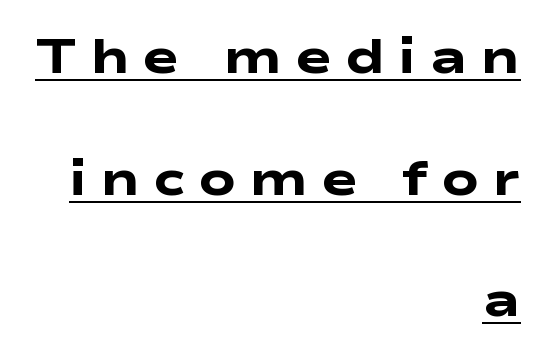
{"serif": "no", "bold": "yes", "weight": "heavy", "width": "wide", "stroke_contrast": "low", "x_height": "medium", "monospaced": "no", "underline": "yes", "align": "right", "line_spacing": "loose", "line_spacing_ratio": 2.48, "letter_spacing": "wide", "letter_spacing_em": 0.27, "glyph_px": 49}
